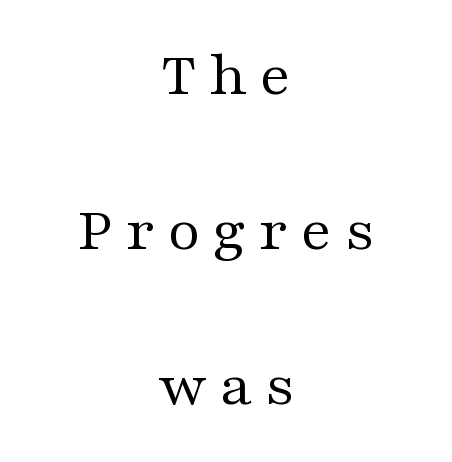
This sample uses expanded letter spacing, leaving extra air between glyphs. Vertically, the passage feels expansive, rows floating well apart. Stroke thickness stays within the range of a standard reading face or lighter. Compared with a flush-left layout, this one balances lines on the center instead. Underlining? Definitely not there. The rendering uses natural spacing where letterforms have individual widths.
